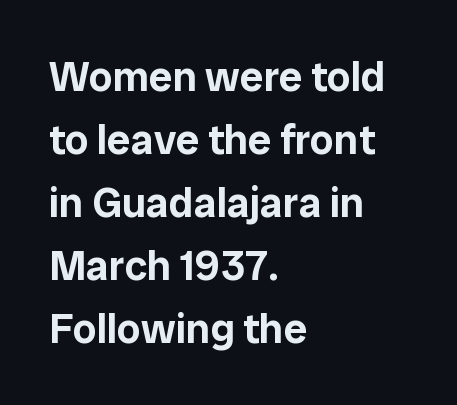
Do the characters align in a grid? No, the font is proportional. Letterform terminals end flat and unadorned throughout the passage. Tracking here is standard; glyphs follow each other at the usual distance. The glyphs are unaccompanied by any horizontal stroke below them.
